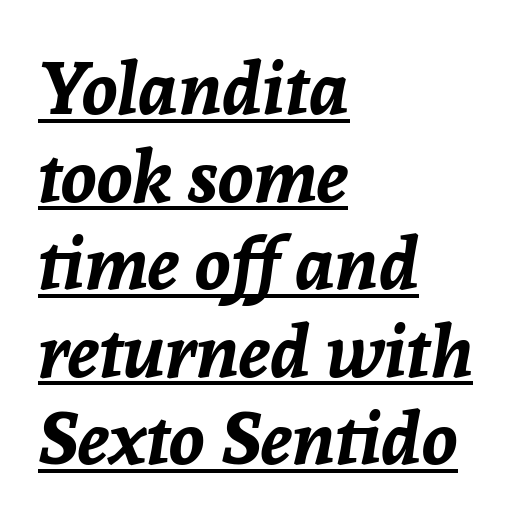
Q: Is the text bold? A: Yes.
Q: Is the text italic (slanted)? A: Yes, it leans right by about 8 degrees.
Q: Is the text underlined? A: Yes.
Q: How is the paragraph aligned? A: Left-aligned.
Q: Is the spacing between letters normal or unusually wide? A: Normal.
Q: Width (condensed, normal, or wide)? A: Normal.
Q: Stroke contrast? A: Low.
Q: x-height? A: Medium.
Q: Monospaced? A: No.
